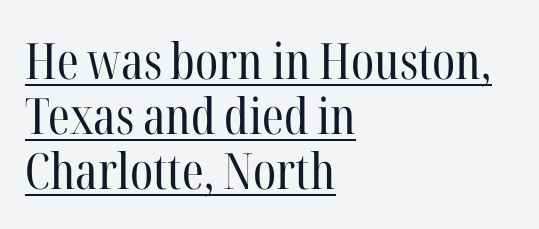
Q: Is the text bold? A: No.
Q: Is the text italic (slanted)? A: No, it is upright.
Q: Is the typeface a serif or a sans-serif typeface? A: Serif.
Q: Is the text underlined? A: Yes.
Q: How is the paragraph aligned? A: Left-aligned.
Q: Is the spacing between letters normal or unusually wide? A: Normal.
Q: Is the spacing between lines tight, normal or loose? A: Tight.
Q: Width (condensed, normal, or wide)? A: Condensed.
Q: Stroke contrast? A: High.
Q: x-height? A: Medium.
Q: Monospaced? A: No.
